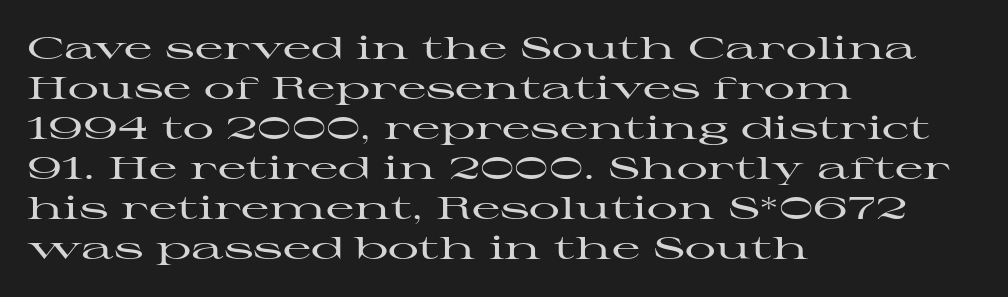
Q: Is the text italic (slanted)? A: No, it is upright.
Q: Is the typeface a serif or a sans-serif typeface? A: Serif.
Q: Is the text underlined? A: No.
Q: How is the paragraph aligned? A: Left-aligned.
Q: Is the spacing between letters normal or unusually wide? A: Normal.
Q: Is the spacing between lines tight, normal or loose? A: Normal.
Q: Width (condensed, normal, or wide)? A: Wide.
Q: Stroke contrast? A: High.
Q: x-height? A: Medium.
Q: Monospaced? A: No.
